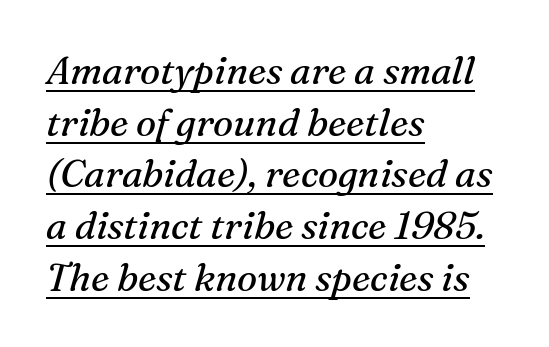
The image shows 38 px regular-weight serif type, italic (leaning right); set left-aligned, normal line spacing (1.36x), normal letter spacing, underlined; medium stroke contrast and a medium x-height.
